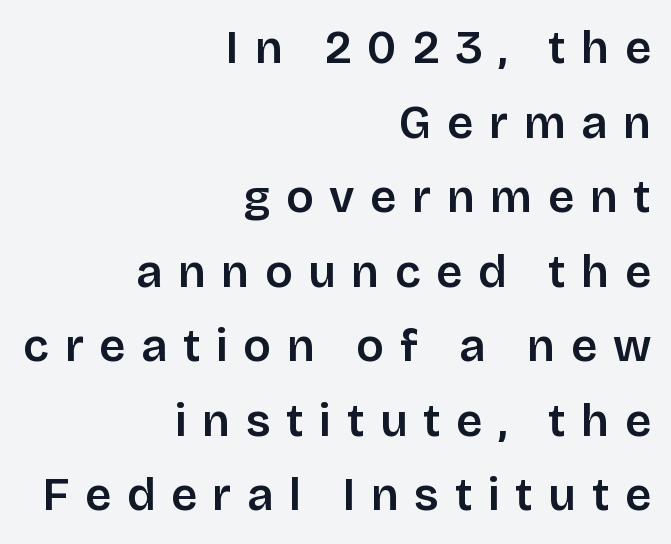
Q: Is the text bold? A: Semi-bold.
Q: Is the text italic (slanted)? A: No, it is upright.
Q: Is the typeface a serif or a sans-serif typeface? A: Sans-serif.
Q: Is the text underlined? A: No.
Q: How is the paragraph aligned? A: Right-aligned.
Q: Is the spacing between letters normal or unusually wide? A: Unusually wide.
Q: Is the spacing between lines tight, normal or loose? A: Normal.
Q: Width (condensed, normal, or wide)? A: Normal.
Q: Stroke contrast? A: Low.
Q: x-height? A: Large.
Q: Monospaced? A: No.
